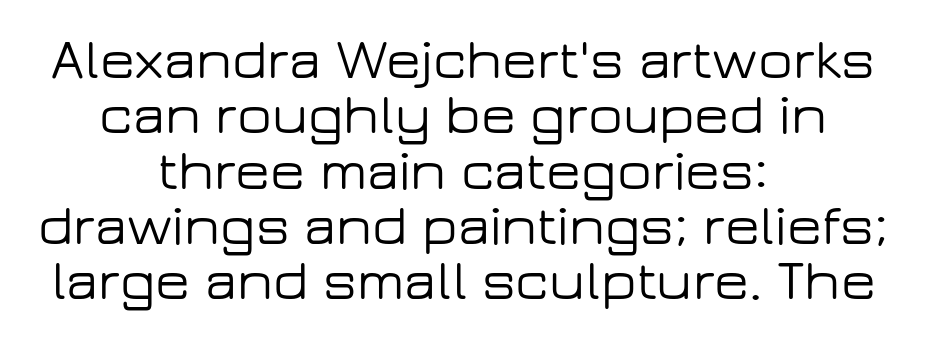
The image shows 57 px wide sans-serif type, upright; set centered, tight line spacing (0.97x), normal letter spacing, not underlined; low stroke contrast and a medium x-height.
